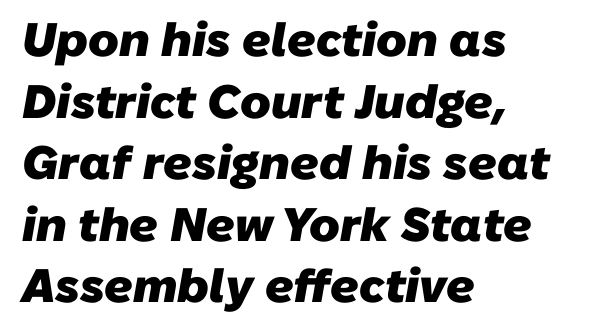
{"serif": "no", "bold": "yes", "weight": "heavy", "width": "normal", "stroke_contrast": "low", "x_height": "medium", "monospaced": "no", "underline": "no", "align": "left", "line_spacing": "normal", "line_spacing_ratio": 1.31, "letter_spacing": "normal", "letter_spacing_em": 0.0, "glyph_px": 47}
